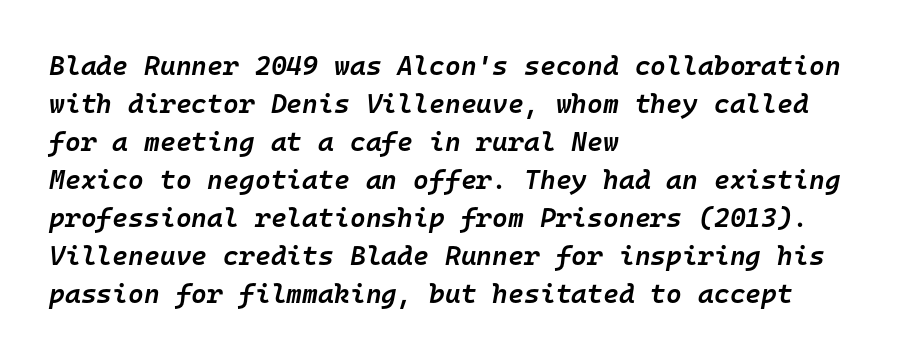
{"italic": "yes", "lean": "right", "slant_degrees": 10, "bold": "semi", "underline": "no", "align": "left", "line_spacing": "normal", "line_spacing_ratio": 1.41, "letter_spacing": "normal", "letter_spacing_em": 0.0, "glyph_px": 27}
